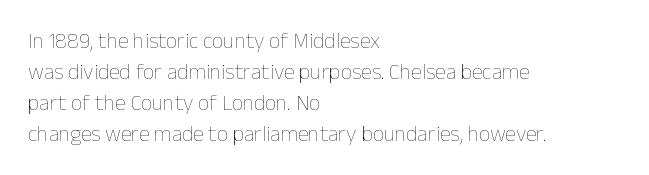
{"italic": "no", "bold": "no", "underline": "no", "align": "left", "line_spacing": "normal", "line_spacing_ratio": 1.41, "letter_spacing": "normal", "letter_spacing_em": 0.0, "glyph_px": 22}
